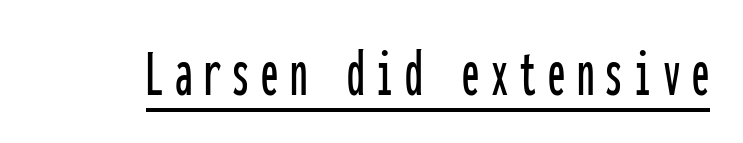
The image shows 70 px condensed sans-serif type, upright, monospaced; set underlined; low stroke contrast and a medium x-height.
